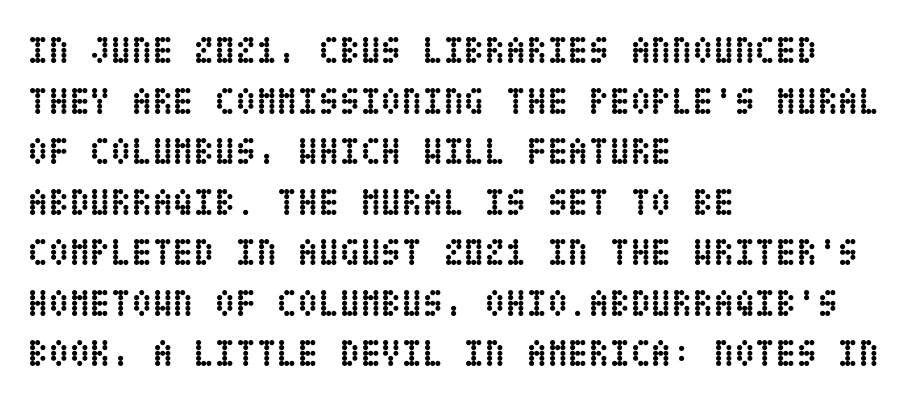
Casual observation: everything's shoved over to the left. Rows of type keep a routine distance in the vertical direction. A typesetter would call this zero additional tracking. Posture: upright roman. Students, this is bold: see how much ink each stroke carries. A bare baseline throughout the passage.
